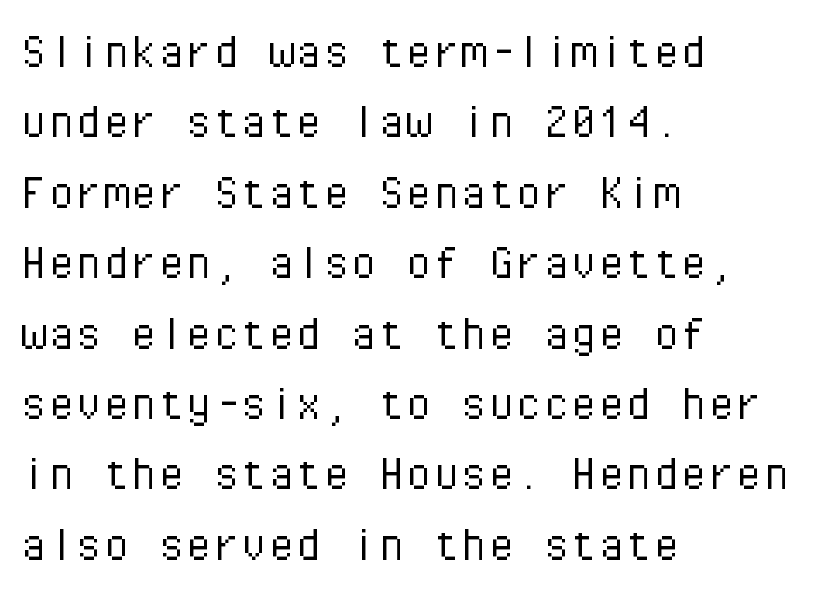
Rows of type keep a routine distance in the vertical direction. A typesetter would call this monospace, since all characters share one set width. Unlike a traditional serif, this face leaves its strokes unadorned. The typeface has the unassuming heft of standard copy or less. Short and long lines alike share a common starting point at left. The string is rendered with underlining switched off.
